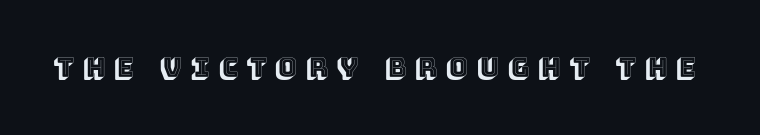
The axis of the letterforms is exactly vertical. Plain, unruled lines of type. The tracking jumps out immediately: characters are airy and widely separated.
